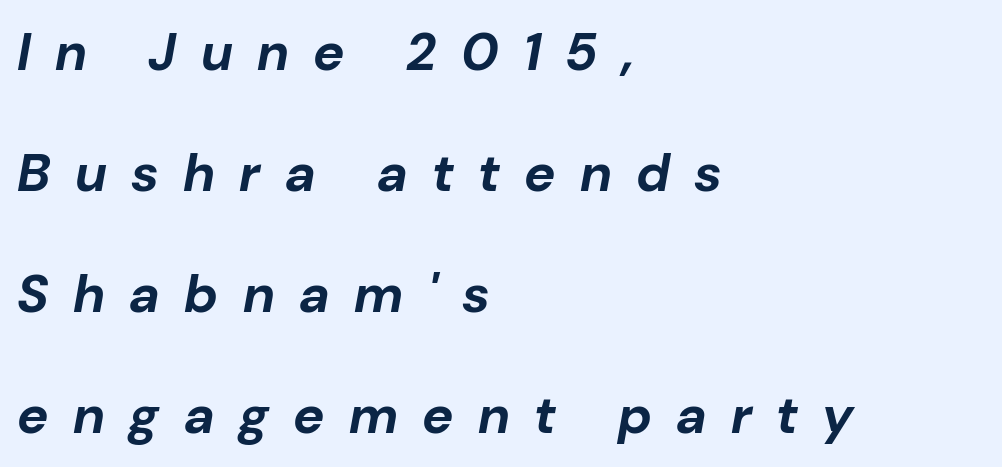
The face used here is proportionally spaced, like ordinary book or web type. A clean baseline with only descenders dipping below it. Which margin do the lines hug? The left one — the right edge is uneven. Whoever set this chose breathing room over compactness in the vertical rhythm. Glyph-to-glyph distance is far greater than everyday printed text.
